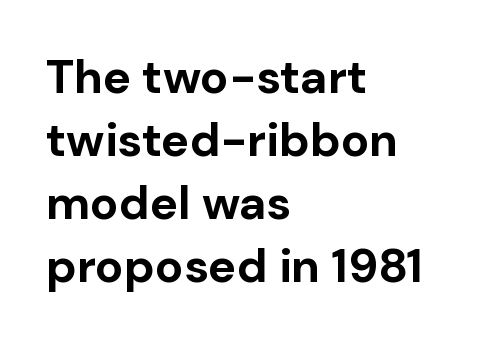
The axis of the letterforms is exactly vertical. Stroke thickness is high; the sample reads as a true bold. Serifs: no, the terminals of the letterforms are clean. Varying glyph widths throughout — classic text-font behaviour. The typesetter chose a ragged-right arrangement here. The letterforms sit shoulder to shoulder at normal distance.
